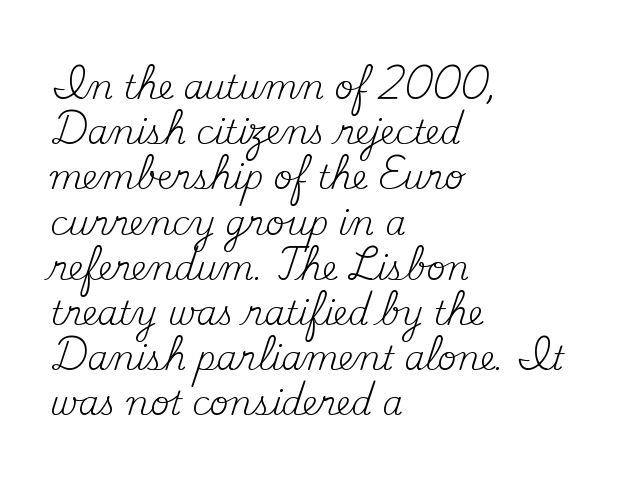
{"serif": "yes", "bold": "no", "weight": "regular", "width": "normal", "stroke_contrast": "medium", "x_height": "small", "monospaced": "no", "underline": "no", "align": "left", "line_spacing": "normal", "line_spacing_ratio": 1.37, "letter_spacing": "normal", "letter_spacing_em": 0.0, "glyph_px": 33}
